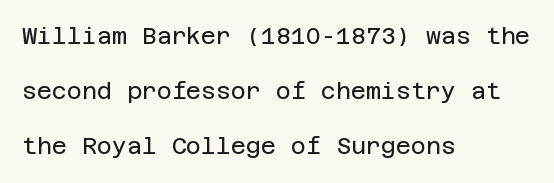
Caption: multi-line text, flush left, ragged right. The space directly below the letters is spotless. The space between consecutive lines is lavish. Letters have the restrained weight of plain body copy at most.
